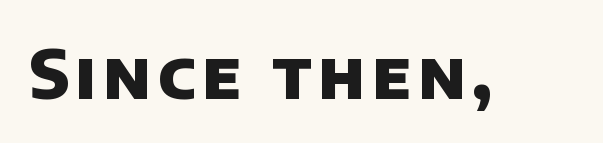
{"serif": "no", "bold": "yes", "weight": "heavy", "width": "normal", "stroke_contrast": "low", "x_height": "large", "monospaced": "no", "underline": "no", "glyph_px": 67}
